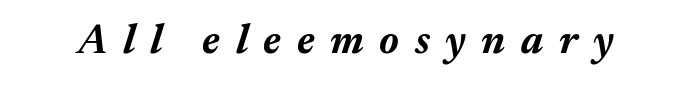
Q: Is the text bold? A: Yes.
Q: Is the text italic (slanted)? A: Yes, it leans right by about 17 degrees.
Q: Is the text underlined? A: No.
Q: Is the spacing between letters normal or unusually wide? A: Unusually wide.
Q: Width (condensed, normal, or wide)? A: Normal.
Q: Stroke contrast? A: Medium.
Q: x-height? A: Medium.
Q: Monospaced? A: No.
